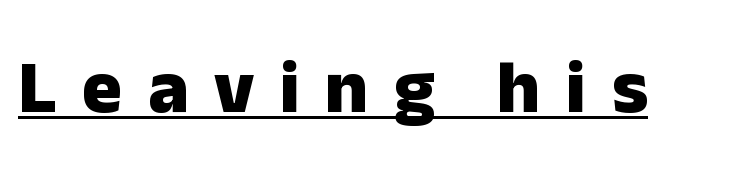
Underlined type. Note the varied advance widths — an 'i' is clearly narrower than an 'm'. The rendering uses a bold face; every stroke is thick and dark. A typesetter would label this face a sans. The horizontal fit of the characters is loose and conspicuously gappy.
